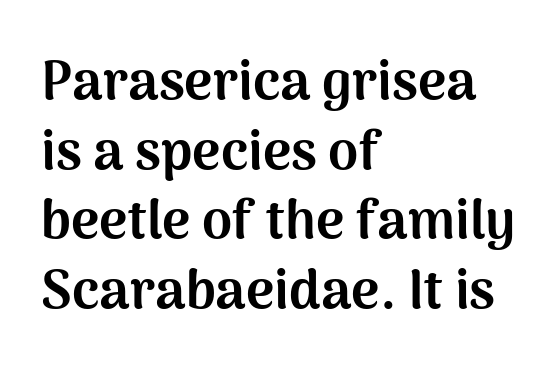
The image shows 54 px bold sans-serif type, upright; set left-aligned, normal line spacing (1.29x), normal letter spacing, not underlined; medium stroke contrast and a medium x-height.
